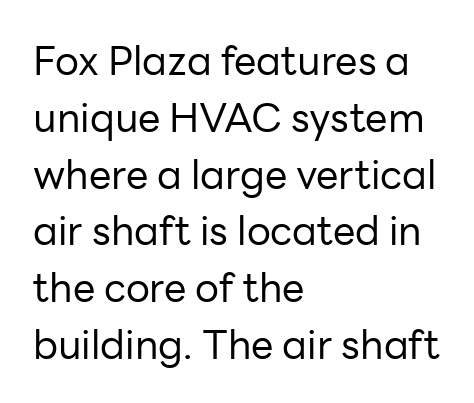
{"serif": "no", "italic": "no", "bold": "no", "weight": "regular", "width": "normal", "stroke_contrast": "low", "x_height": "medium", "monospaced": "no", "underline": "no", "align": "left", "line_spacing": "normal", "line_spacing_ratio": 1.42, "letter_spacing": "normal", "letter_spacing_em": 0.0, "glyph_px": 40}
